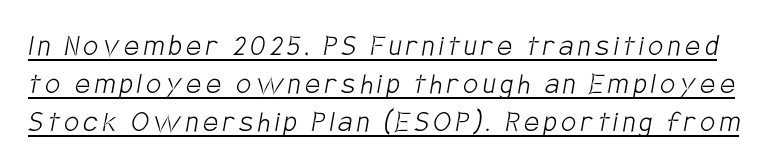
The image shows 33 px light, condensed sans-serif type; set tight line spacing (1.15x), underlined; low stroke contrast and a large x-height.
